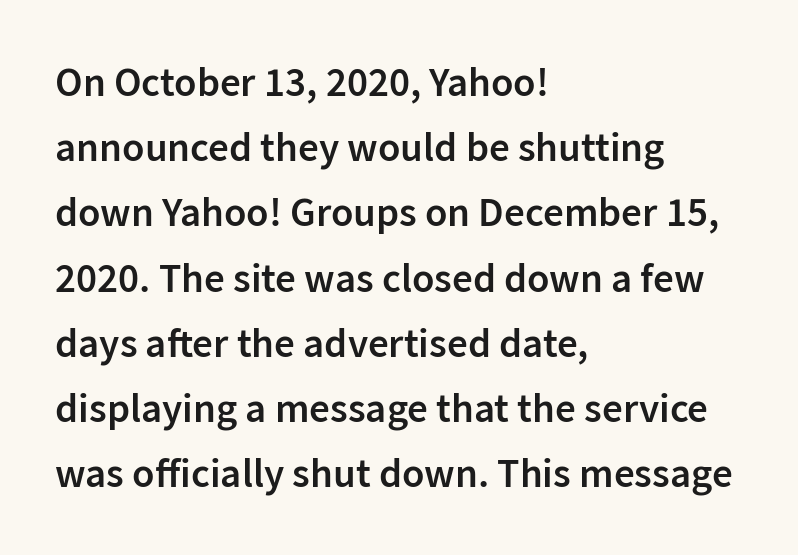
The image shows 41 px semibold sans-serif type, upright; set left-aligned, normal line spacing (1.59x), normal letter spacing, not underlined; low stroke contrast and a medium x-height.
